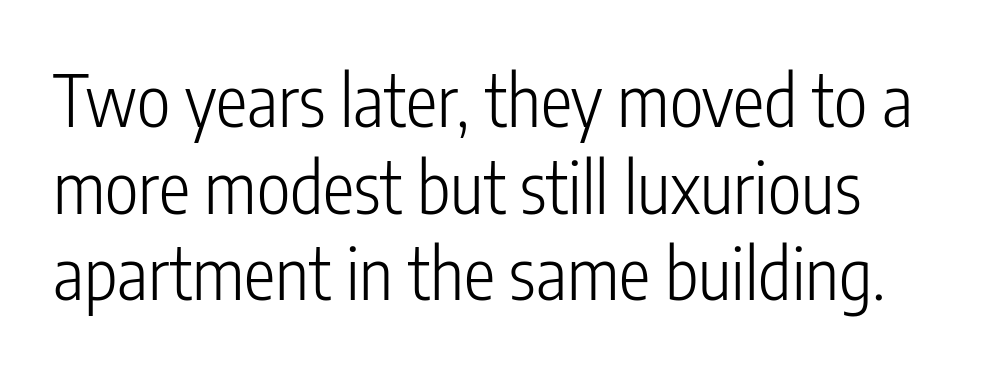
{"serif": "no", "italic": "no", "bold": "no", "weight": "light", "width": "condensed", "stroke_contrast": "low", "x_height": "medium", "monospaced": "no", "underline": "no", "line_spacing_ratio": 1.22, "letter_spacing": "normal", "letter_spacing_em": 0.0, "glyph_px": 71}
